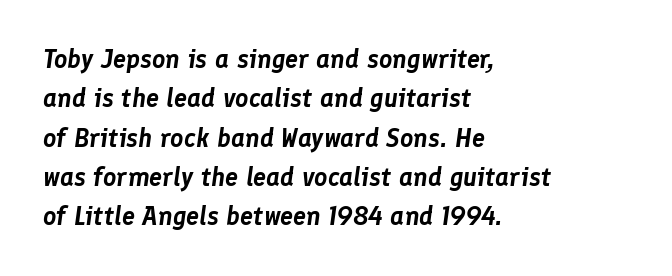
The image shows 26 px text type, italic (leaning right); set left-aligned, normal line spacing (1.51x), normal letter spacing, not underlined.
